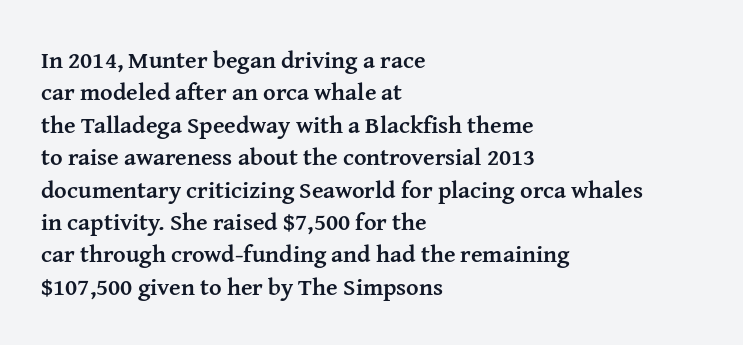
{"italic": "no", "bold": "yes", "underline": "no", "align": "left", "line_spacing": "normal", "line_spacing_ratio": 1.35, "letter_spacing": "normal", "letter_spacing_em": 0.0, "glyph_px": 24}
